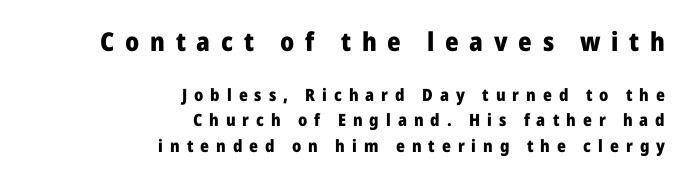
{"italic": "no", "bold": "yes", "underline": "no", "align": "right", "line_spacing": "normal", "line_spacing_ratio": 1.48, "letter_spacing": "wide", "letter_spacing_em": 0.41, "larger_block": "first", "size_ratio": 1.53, "glyph_px": 26}
